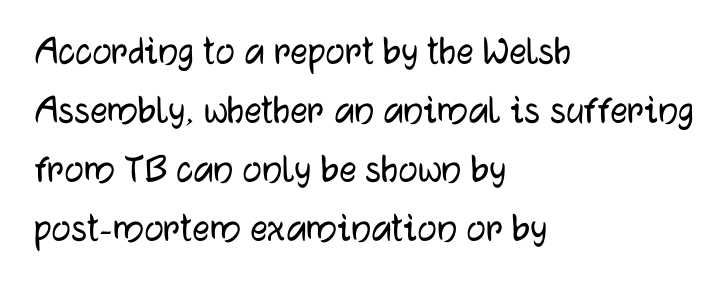
Only glyphs here, with clear space below each row. The letters carry no serifs — their stems end cleanly without finishing strokes. Each new line begins a customary step beneath the previous one. The axis of the letterforms is exactly vertical. This sample has the flowing, uneven cadence of proportional lettering.
